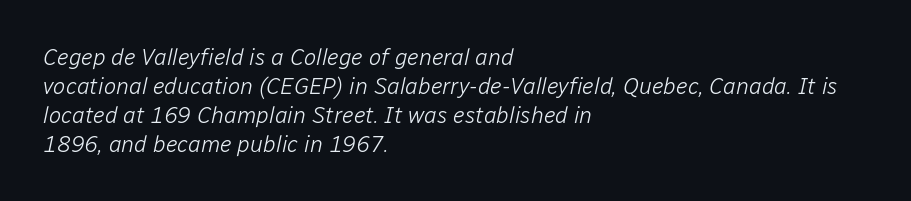
{"italic": "yes", "lean": "right", "slant_degrees": 12, "bold": "no", "underline": "no", "align": "left", "line_spacing": "normal", "line_spacing_ratio": 1.26, "letter_spacing": "normal", "letter_spacing_em": 0.0, "glyph_px": 23}
